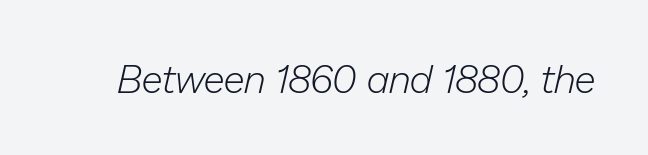
Q: Is the text bold? A: No.
Q: Is the text italic (slanted)? A: Yes, it leans right by about 13 degrees.
Q: Is the text underlined? A: No.
Q: Is the spacing between letters normal or unusually wide? A: Normal.
Q: Width (condensed, normal, or wide)? A: Normal.
Q: Stroke contrast? A: Low.
Q: x-height? A: Medium.
Q: Monospaced? A: No.
